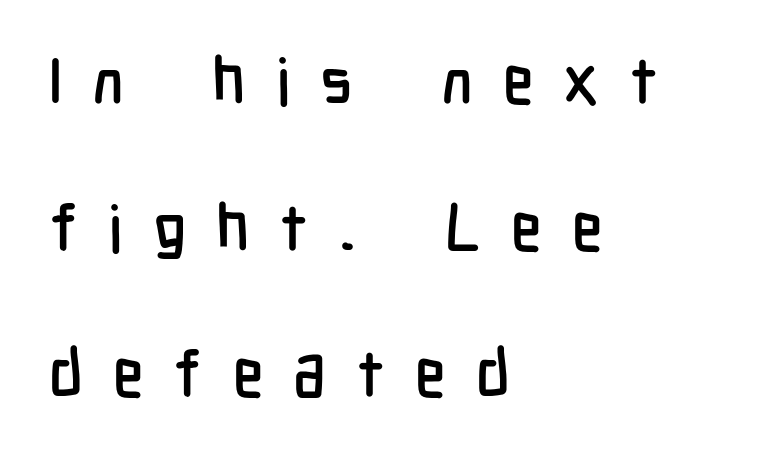
{"serif": "no", "italic": "no", "width": "condensed", "stroke_contrast": "low", "x_height": "medium", "monospaced": "no", "underline": "no", "align": "left", "line_spacing": "loose", "line_spacing_ratio": 2.29, "letter_spacing": "wide", "letter_spacing_em": 0.47, "glyph_px": 64}
